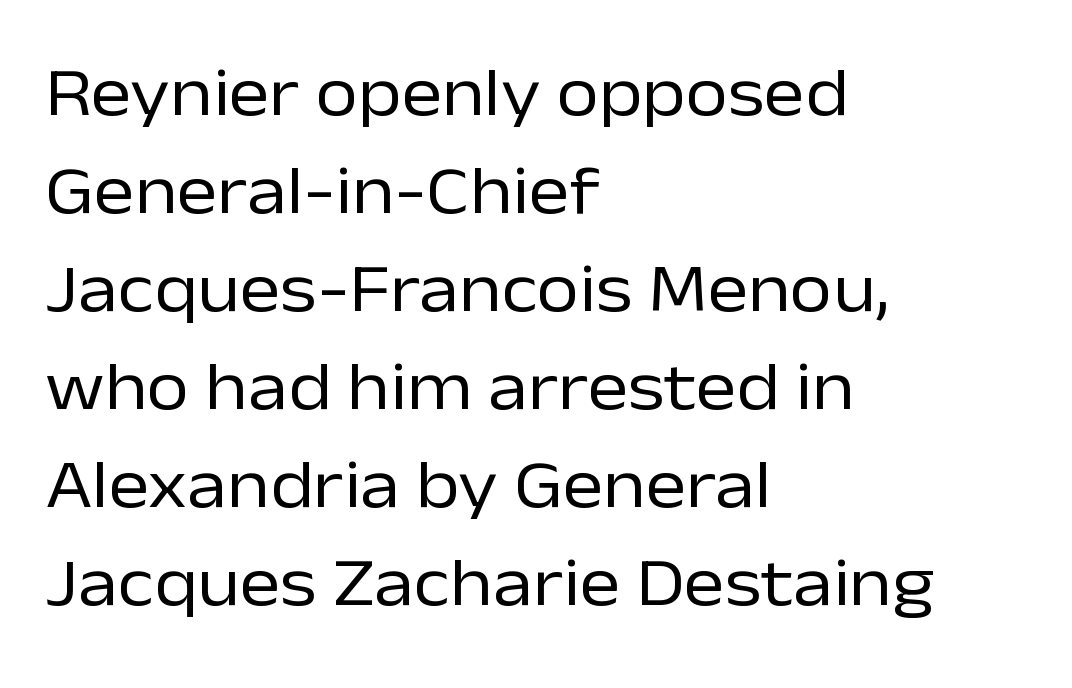
How would I describe the line gaps? Plain and ordinary. The foot of each line stays bare and open. Observe the absence of serifs on each vertical stroke in this sample. Ordinary non-slanted type is in use. Stems and bowls with no extra thickness — not bold. The rendering uses natural spacing where letterforms have individual widths.
